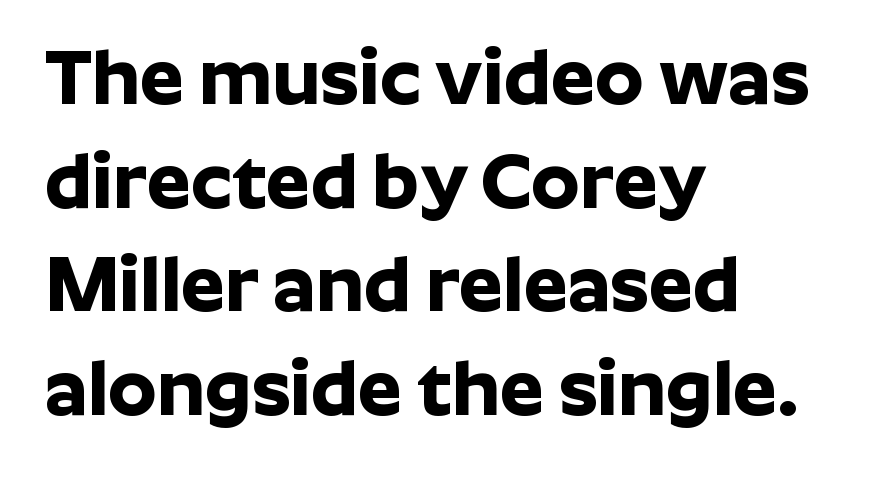
The rendering anchors every line to the left-hand side. No feet cap the strokes, marking this as sans-serif type. The passage shown is typed in a proportional face where columns would drift. Horizontal bands of white between lines are of average thickness.
